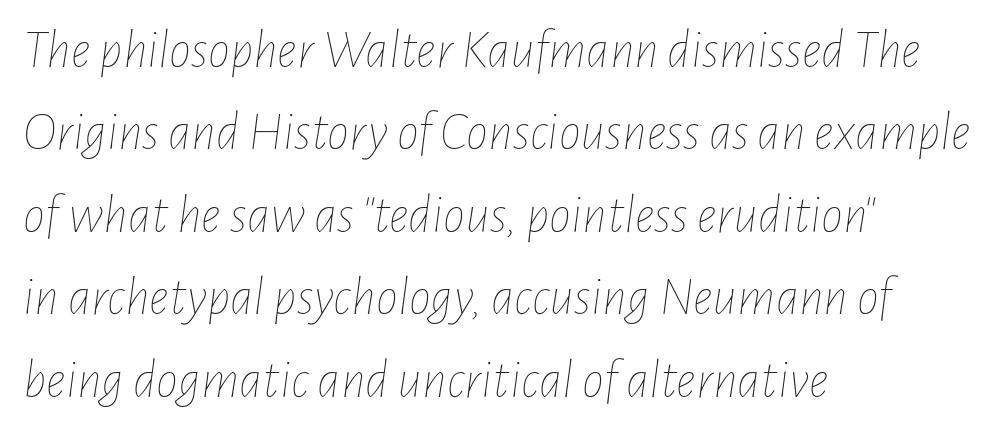
Q: Is the text bold? A: No.
Q: Is the text italic (slanted)? A: Yes, it leans right by about 7 degrees.
Q: Is the text underlined? A: No.
Q: How is the paragraph aligned? A: Left-aligned.
Q: Is the spacing between letters normal or unusually wide? A: Normal.
Q: Is the spacing between lines tight, normal or loose? A: Normal.
Q: Width (condensed, normal, or wide)? A: Condensed.
Q: Stroke contrast? A: Low.
Q: x-height? A: Medium.
Q: Monospaced? A: No.
